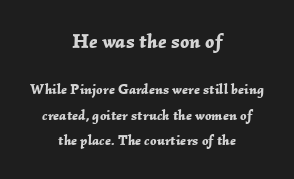
Scale decreases going downward across the two blocks. Between one letter and the next there's only the usual sliver of space. The lines are quadded center. Emphasis-style slanted type is in use.
